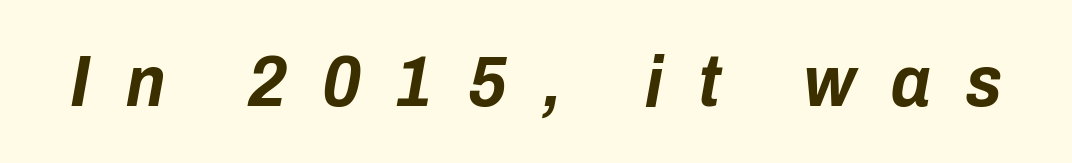
{"italic": "yes", "lean": "right", "slant_degrees": 10, "bold": "yes", "weight": "bold", "width": "condensed", "stroke_contrast": "low", "x_height": "medium", "monospaced": "no", "underline": "no", "letter_spacing": "wide", "letter_spacing_em": 0.48, "glyph_px": 73}
